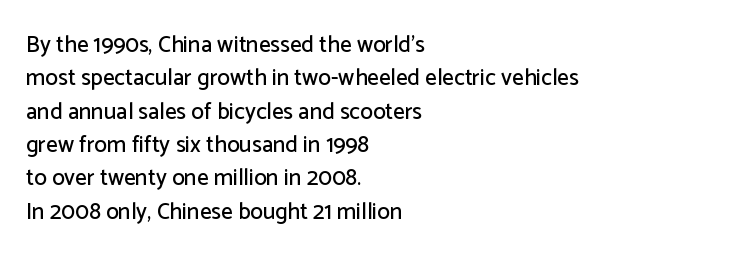
The image shows 23 px text type, upright; set left-aligned, normal line spacing (1.45x), normal letter spacing, not underlined.
